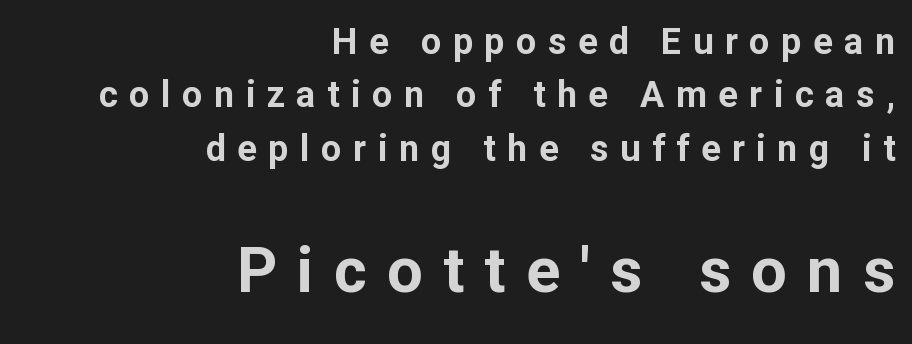
{"serif": "no", "italic": "no", "bold": "yes", "weight": "bold", "width": "normal", "stroke_contrast": "low", "x_height": "medium", "monospaced": "no", "underline": "no", "align": "right", "line_spacing": "normal", "line_spacing_ratio": 1.48, "letter_spacing": "wide", "letter_spacing_em": 0.32, "larger_block": "second", "size_ratio": 1.75, "glyph_px": 63}
